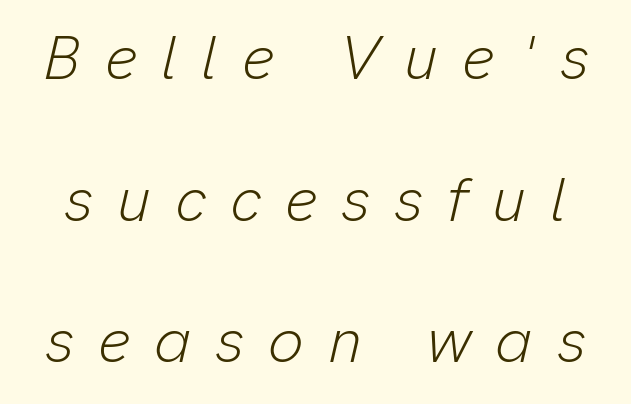
The image shows 63 px light type, italic (leaning right); set loose line spacing (2.25x), unusually wide letter spacing (+0.38 em), not underlined; low stroke contrast and a medium x-height.
